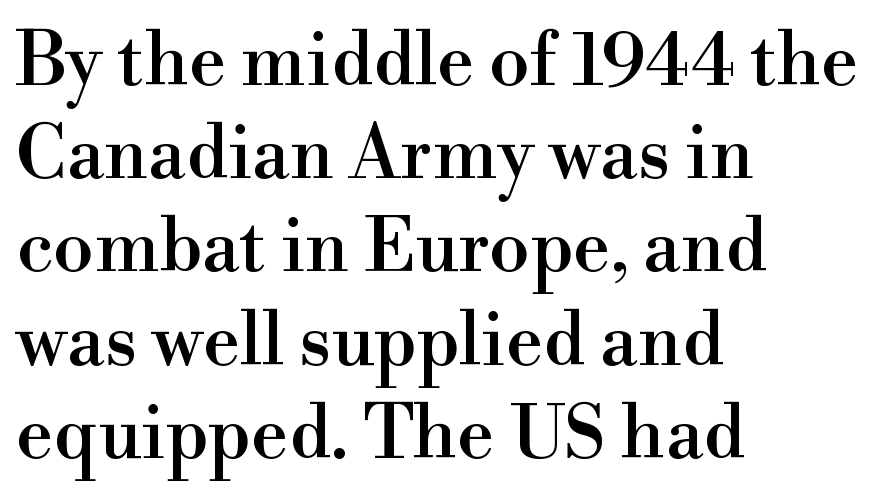
{"serif": "yes", "italic": "no", "width": "normal", "stroke_contrast": "high", "x_height": "small", "monospaced": "no", "underline": "no", "align": "left", "line_spacing": "normal", "line_spacing_ratio": 1.26, "letter_spacing": "normal", "letter_spacing_em": 0.0, "glyph_px": 74}
